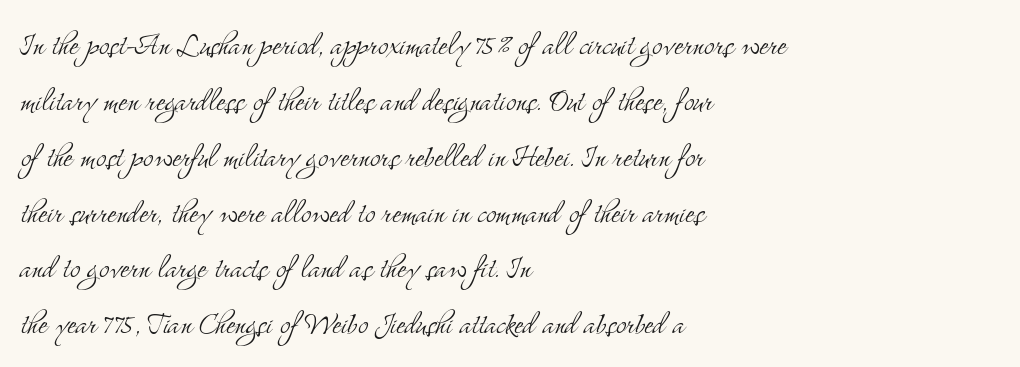
Nobody touched the tracking dial on this one. Compared with a typical body face, this is equally light or lighter still. Note: serifs present on the glyphs. The rendering anchors every line to the left-hand side. Each letter keeps its own natural width here, so spacing adapts to shape. The rendering uses a moderate line-height, typical for paragraphs.
